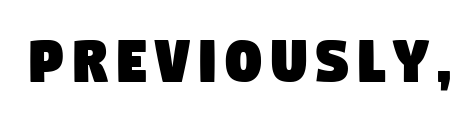
Q: Is the typeface a serif or a sans-serif typeface? A: Sans-serif.
Q: Is the text underlined? A: No.
Q: Width (condensed, normal, or wide)? A: Condensed.
Q: Stroke contrast? A: Low.
Q: x-height? A: Large.
Q: Monospaced? A: No.
